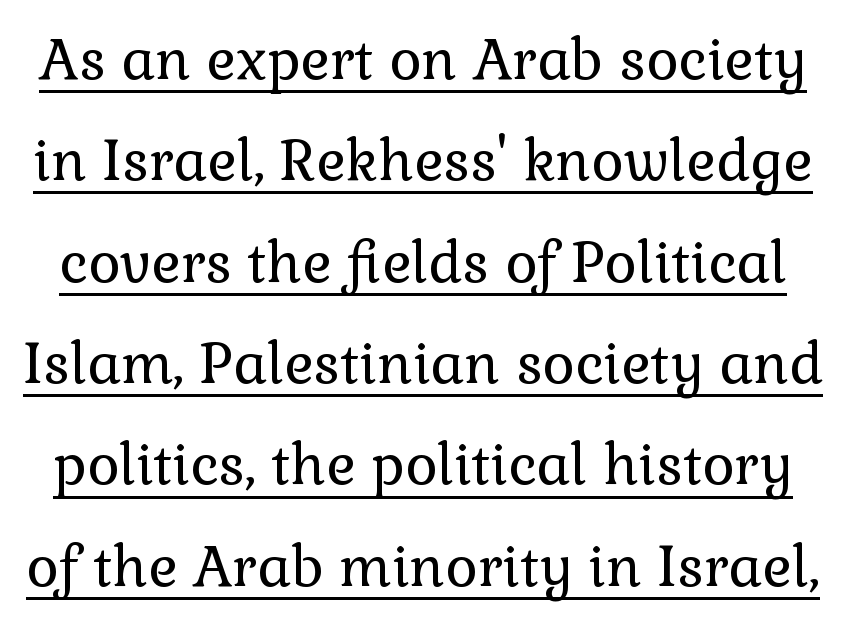
Q: Is the text bold? A: No.
Q: Is the text italic (slanted)? A: No, it is upright.
Q: Is the typeface a serif or a sans-serif typeface? A: Serif.
Q: Is the text underlined? A: Yes.
Q: Is the spacing between letters normal or unusually wide? A: Normal.
Q: Width (condensed, normal, or wide)? A: Normal.
Q: x-height? A: Medium.
Q: Monospaced? A: No.
